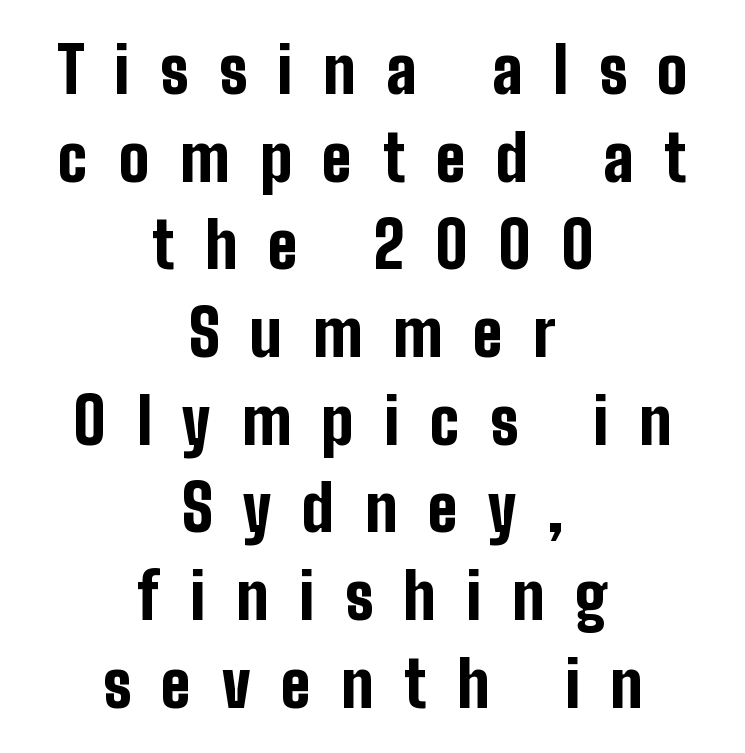
{"serif": "no", "italic": "no", "bold": "yes", "weight": "bold", "width": "condensed", "stroke_contrast": "low", "x_height": "medium", "monospaced": "no", "underline": "no", "align": "center", "line_spacing": "normal", "line_spacing_ratio": 1.37, "letter_spacing": "wide", "letter_spacing_em": 0.48, "glyph_px": 64}
